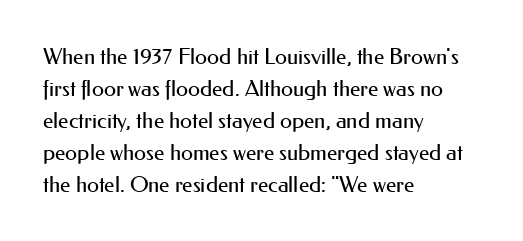
{"italic": "no", "bold": "no", "underline": "no", "align": "left", "line_spacing": "normal", "line_spacing_ratio": 1.45, "letter_spacing": "normal", "letter_spacing_em": 0.0, "glyph_px": 22}
